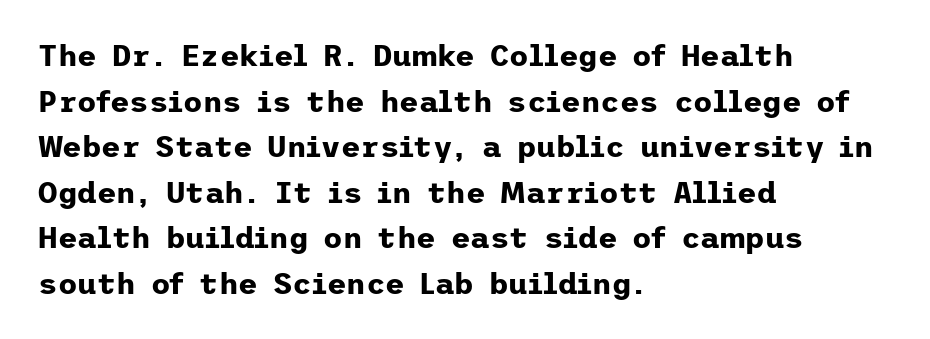
The image shows 30 px bold sans-serif type, upright; set left-aligned, normal line spacing (1.52x), normal letter spacing, not underlined; low stroke contrast and a medium x-height.
